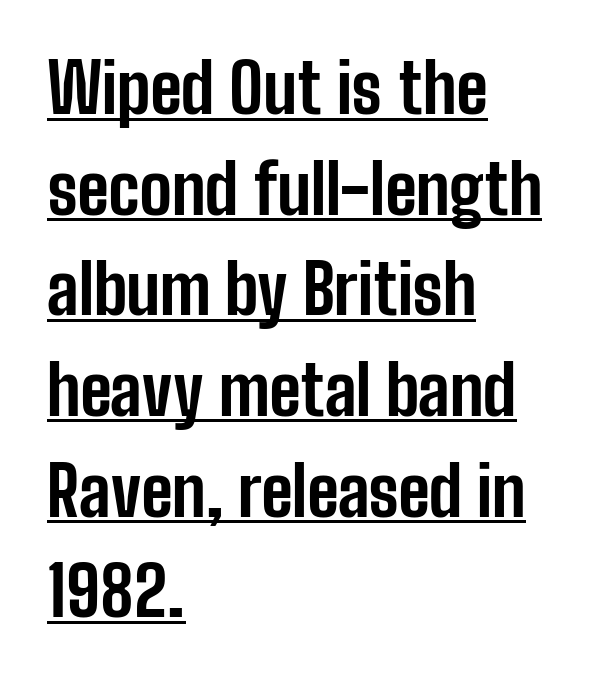
Q: Is the text bold? A: Yes.
Q: Is the text italic (slanted)? A: No, it is upright.
Q: Is the typeface a serif or a sans-serif typeface? A: Sans-serif.
Q: Is the text underlined? A: Yes.
Q: How is the paragraph aligned? A: Left-aligned.
Q: Is the spacing between letters normal or unusually wide? A: Normal.
Q: Is the spacing between lines tight, normal or loose? A: Normal.
Q: Width (condensed, normal, or wide)? A: Condensed.
Q: Stroke contrast? A: Low.
Q: x-height? A: Medium.
Q: Monospaced? A: No.
